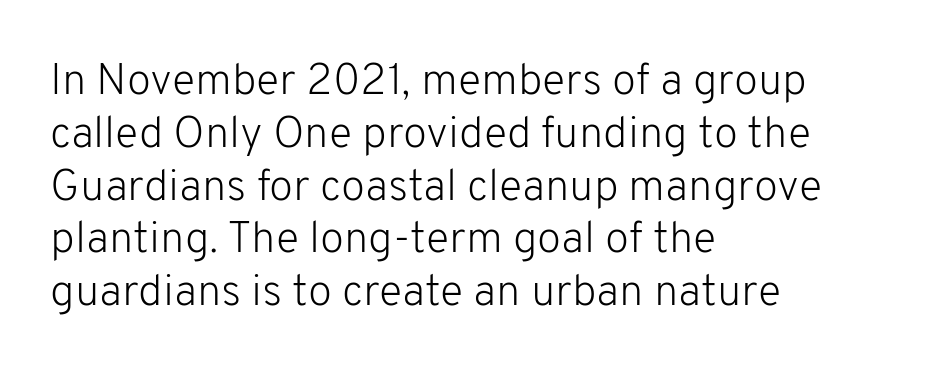
The image shows 44 px light sans-serif type, upright; set left-aligned, line spacing 1.2x, normal letter spacing, not underlined; low stroke contrast and a medium x-height.
